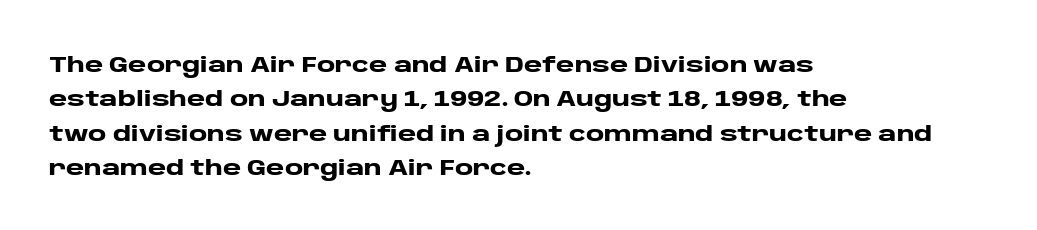
{"italic": "no", "bold": "yes", "underline": "no", "align": "left", "line_spacing": "normal", "line_spacing_ratio": 1.56, "letter_spacing": "normal", "letter_spacing_em": 0.0, "glyph_px": 22}
